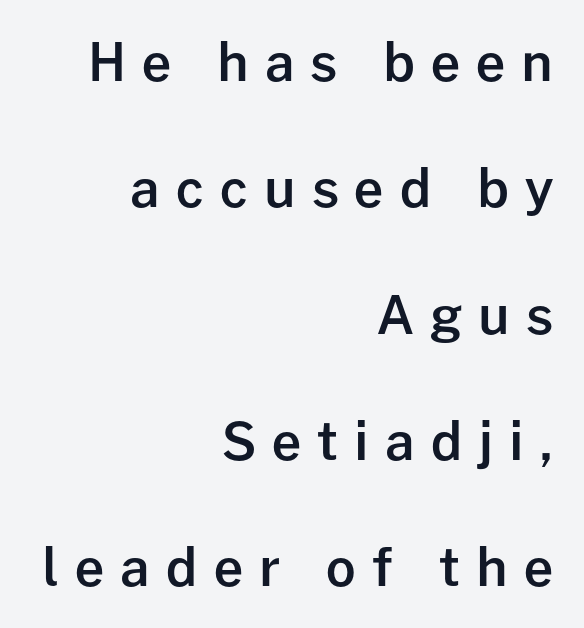
The image shows 52 px semibold sans-serif type, upright; set right-aligned, loose line spacing (2.43x), unusually wide letter spacing (+0.31 em), not underlined; low stroke contrast and a medium x-height.
